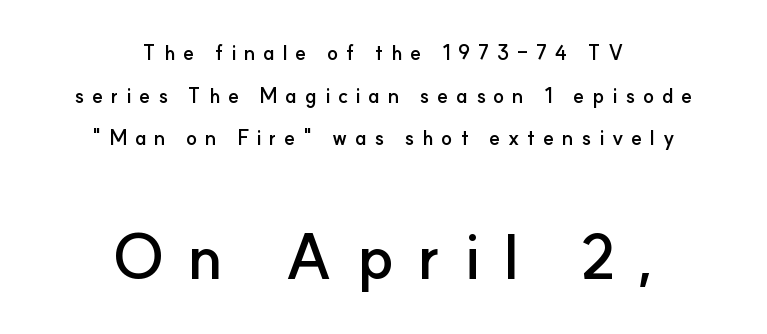
{"serif": "no", "italic": "no", "bold": "yes", "weight": "semibold", "width": "normal", "stroke_contrast": "low", "x_height": "small", "monospaced": "no", "underline": "no", "align": "center", "line_spacing": "loose", "line_spacing_ratio": 2.13, "letter_spacing": "wide", "letter_spacing_em": 0.39, "larger_block": "second", "size_ratio": 3.05, "glyph_px": 61}
